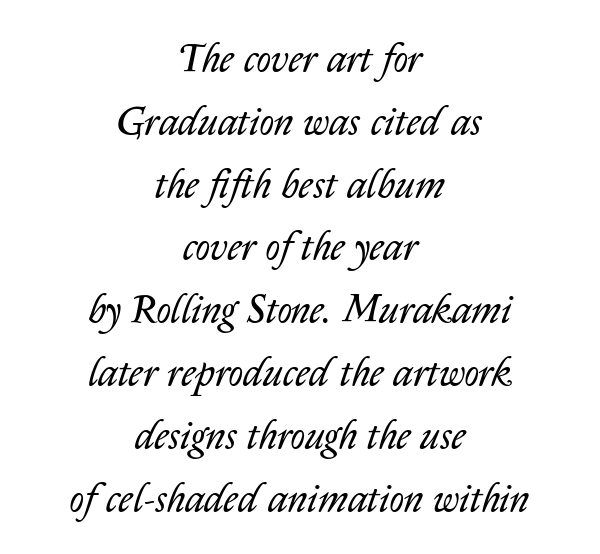
Evenly set lines give the paragraph a standard silhouette. Observe the lean: these are italic letterforms. You could not count columns in this text — the font is proportionally spaced. Descenders are the only things crossing below the line.
